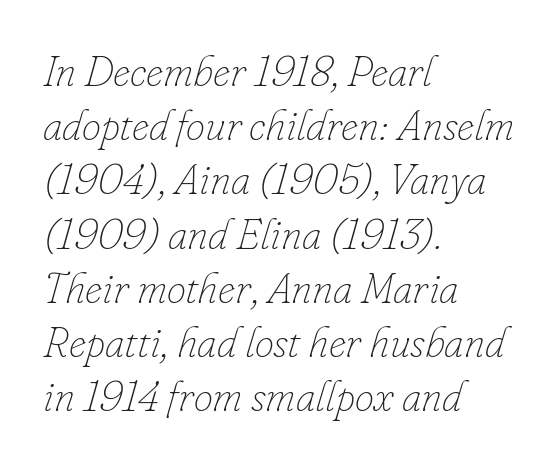
The image shows 43 px thin type, italic (leaning right); set left-aligned, normal line spacing (1.26x), normal letter spacing, not underlined; low stroke contrast and a small x-height.
